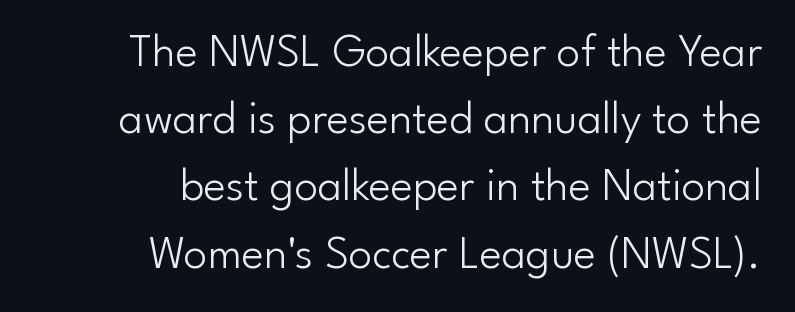
{"serif": "no", "italic": "no", "bold": "no", "weight": "light", "width": "normal", "stroke_contrast": "low", "x_height": "small", "monospaced": "no", "underline": "no", "align": "right", "line_spacing": "normal", "line_spacing_ratio": 1.43, "letter_spacing": "normal", "letter_spacing_em": 0.0, "glyph_px": 47}
